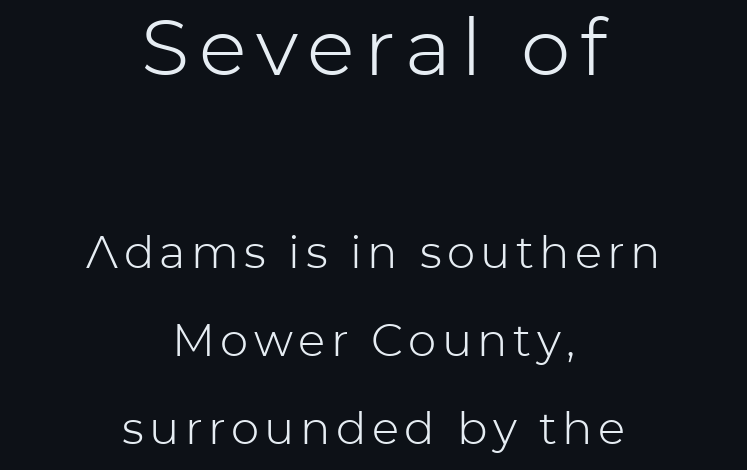
The upper block of text is set noticeably larger than the block beneath it. The space between consecutive lines is lavish. Stems here are at most as thick as an everyday book face. The designer went with a sans here, leaving each stem footless.
